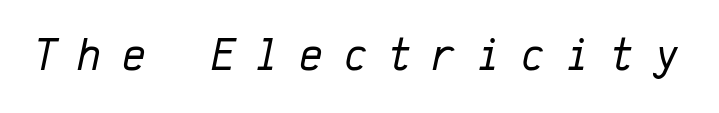
The image shows 46 px regular-weight type, italic (leaning right), monospaced; set unusually wide letter spacing (+0.44 em), not underlined; low stroke contrast and a medium x-height.
